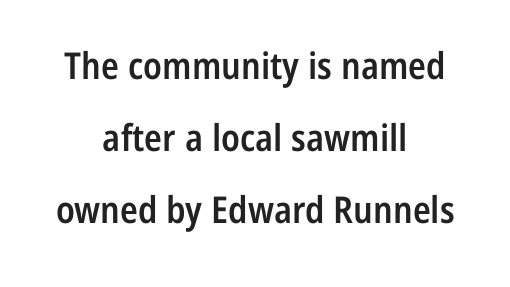
{"serif": "no", "italic": "no", "bold": "semi", "weight": "semibold", "width": "condensed", "stroke_contrast": "low", "x_height": "medium", "monospaced": "no", "underline": "no", "align": "center", "line_spacing": "loose", "line_spacing_ratio": 1.94, "letter_spacing": "normal", "letter_spacing_em": 0.0, "glyph_px": 37}
